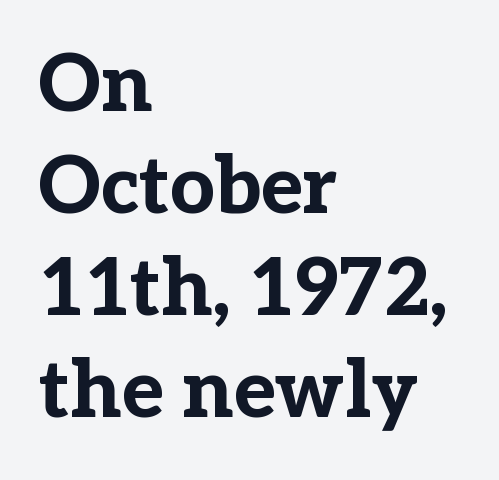
Heavy, bold letterforms. The zone under the glyphs is completely vacant. When letters stand straight like this, we call the style roman or upright. Left-aligned paragraph, ragged on the right.
